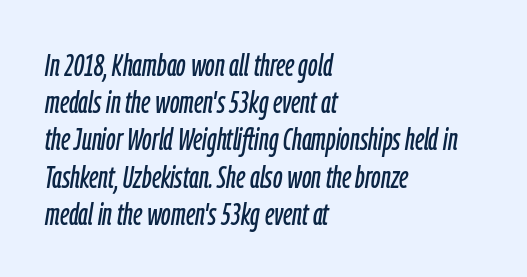
Q: Is the text italic (slanted)? A: Yes, it leans right by about 9 degrees.
Q: Is the text underlined? A: No.
Q: How is the paragraph aligned? A: Left-aligned.
Q: Is the spacing between letters normal or unusually wide? A: Normal.
Q: Width (condensed, normal, or wide)? A: Condensed.
Q: Stroke contrast? A: Low.
Q: x-height? A: Medium.
Q: Monospaced? A: No.
